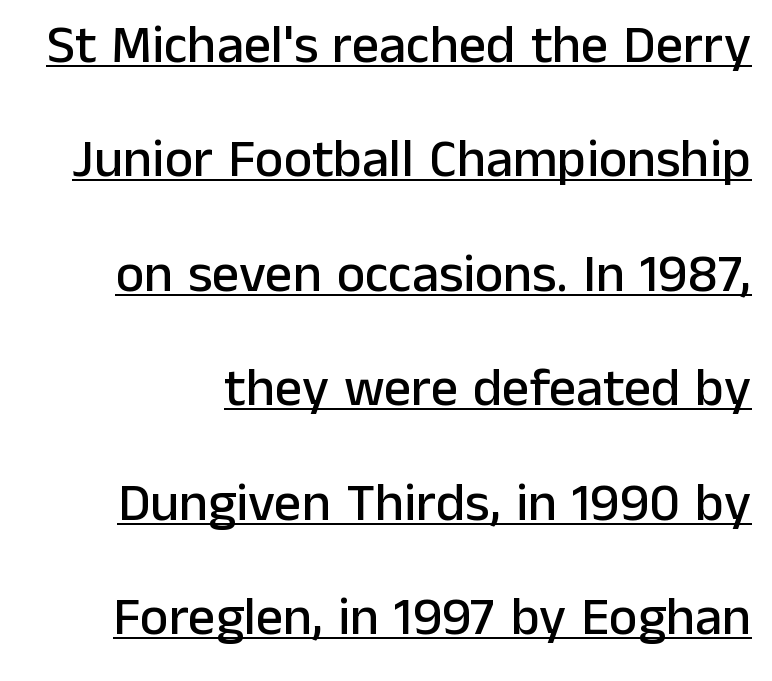
Q: Is the text italic (slanted)? A: No, it is upright.
Q: Is the typeface a serif or a sans-serif typeface? A: Sans-serif.
Q: Is the text underlined? A: Yes.
Q: Is the spacing between letters normal or unusually wide? A: Normal.
Q: Is the spacing between lines tight, normal or loose? A: Loose.
Q: Width (condensed, normal, or wide)? A: Normal.
Q: Stroke contrast? A: Low.
Q: x-height? A: Medium.
Q: Monospaced? A: No.
